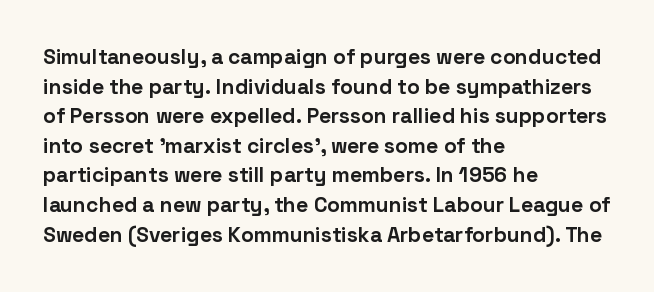
{"italic": "no", "bold": "yes", "underline": "no", "align": "left", "line_spacing": "normal", "line_spacing_ratio": 1.41, "letter_spacing": "normal", "letter_spacing_em": 0.0, "glyph_px": 21}
